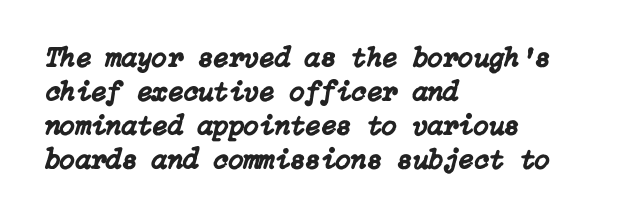
Nothing unusual about the tracking: characters are spaced as the font intends. Just letters on the line, the space beneath them empty. If you drew a line through each stem, it would be angled. Alignment: flush left.
